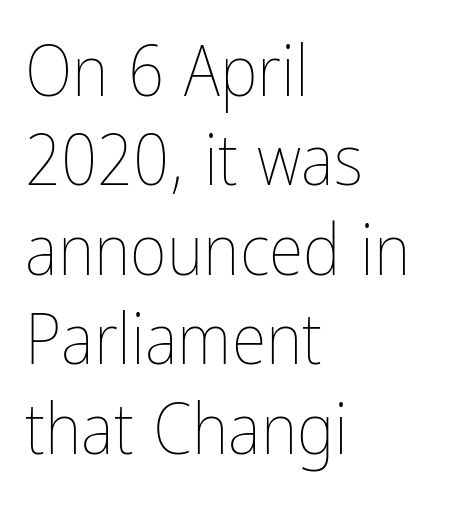
The line texture is even and compact thanks to regular tracking. The lines in this sample share a left origin and differ only in where they stop. Heft: none added — not bold. Leading: standard.
